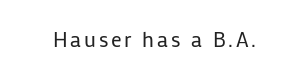
Nope, not italic — everything's standing straight. Weight: regular or lighter. This rendering features lettering with no underline.
